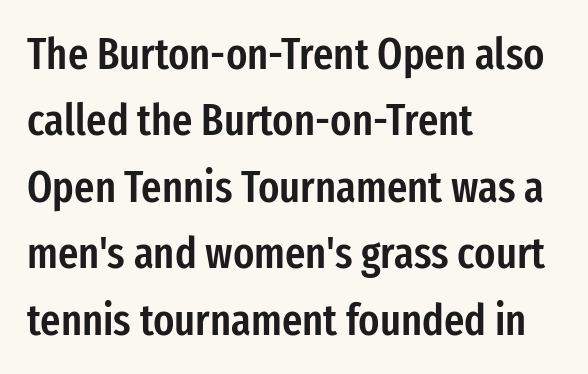
The image shows 44 px semibold, condensed sans-serif type, upright; set left-aligned, normal line spacing (1.51x), normal letter spacing, not underlined; low stroke contrast and a medium x-height.
